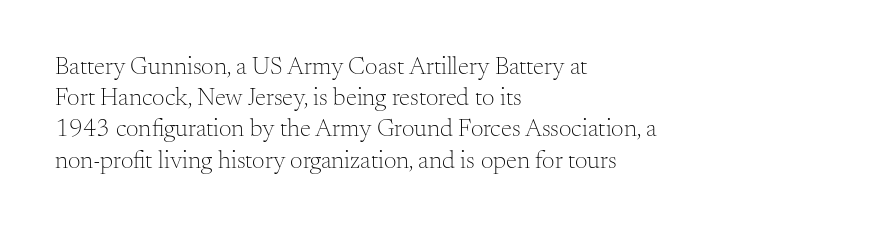
Spacing between characters is what you'd get straight out of the box. Ordinary non-slanted type is in use. The compositor pushed each line to the left boundary. Rows of type keep a routine distance in the vertical direction.
